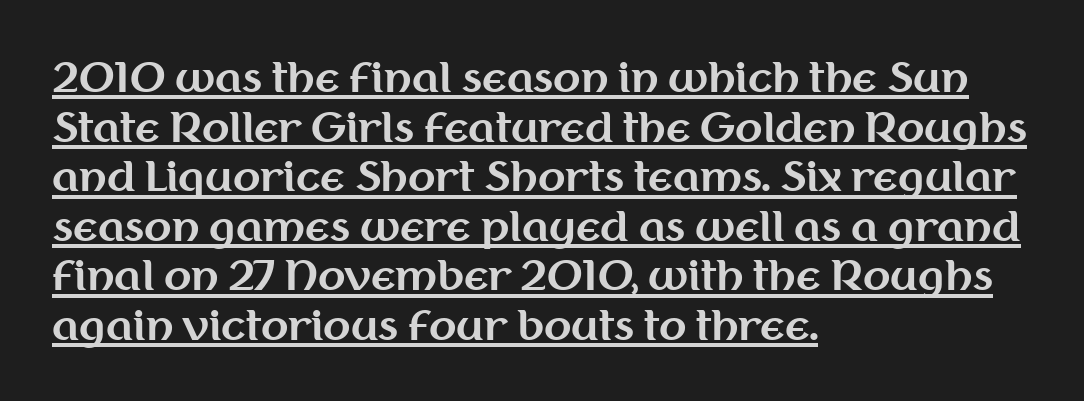
Characters remain perfectly vertical along every line. These lines are set flush left with a ragged right edge. Proportional: the letters do not fall into vertical columns. Standard letterfit; no display-style spreading of the glyphs.
